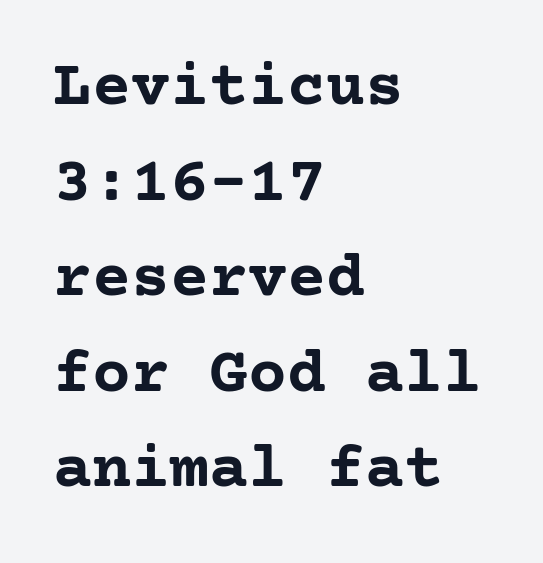
The image shows 65 px semibold serif type, upright; set left-aligned, normal line spacing (1.47x), normal letter spacing, not underlined; low stroke contrast and a medium x-height.
